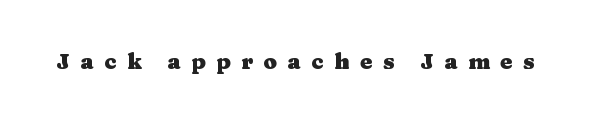
This is heavy type, rendered in bold. Any mark beneath the type? The region is blank. If you drew a line through each stem, it would be perfectly vertical. The letters are spread apart with noticeably loose tracking.
